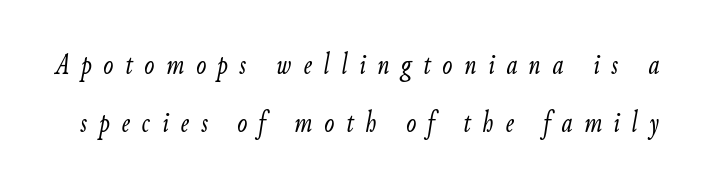
Q: Is the text bold? A: No.
Q: Is the text italic (slanted)? A: Yes, it leans right by about 9 degrees.
Q: Is the text underlined? A: No.
Q: Is the spacing between letters normal or unusually wide? A: Unusually wide.
Q: Is the spacing between lines tight, normal or loose? A: Loose.
Q: Width (condensed, normal, or wide)? A: Condensed.
Q: Stroke contrast? A: Low.
Q: x-height? A: Small.
Q: Monospaced? A: No.
